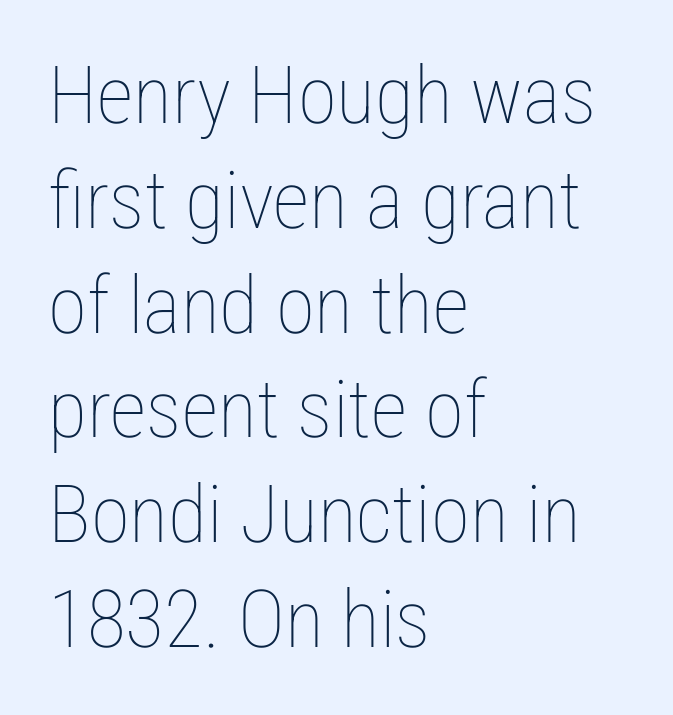
Q: Is the text bold? A: No.
Q: Is the text italic (slanted)? A: No, it is upright.
Q: Is the text underlined? A: No.
Q: How is the paragraph aligned? A: Left-aligned.
Q: Is the spacing between letters normal or unusually wide? A: Normal.
Q: Is the spacing between lines tight, normal or loose? A: Normal.
Q: Width (condensed, normal, or wide)? A: Condensed.
Q: Stroke contrast? A: Low.
Q: x-height? A: Medium.
Q: Monospaced? A: No.
